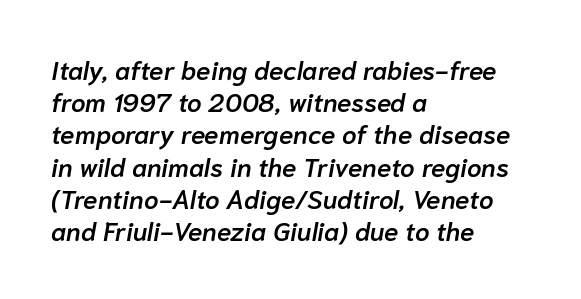
{"italic": "yes", "lean": "right", "slant_degrees": 10, "bold": "semi", "underline": "no", "align": "left", "line_spacing_ratio": 1.24, "letter_spacing": "normal", "letter_spacing_em": 0.0, "glyph_px": 26}
